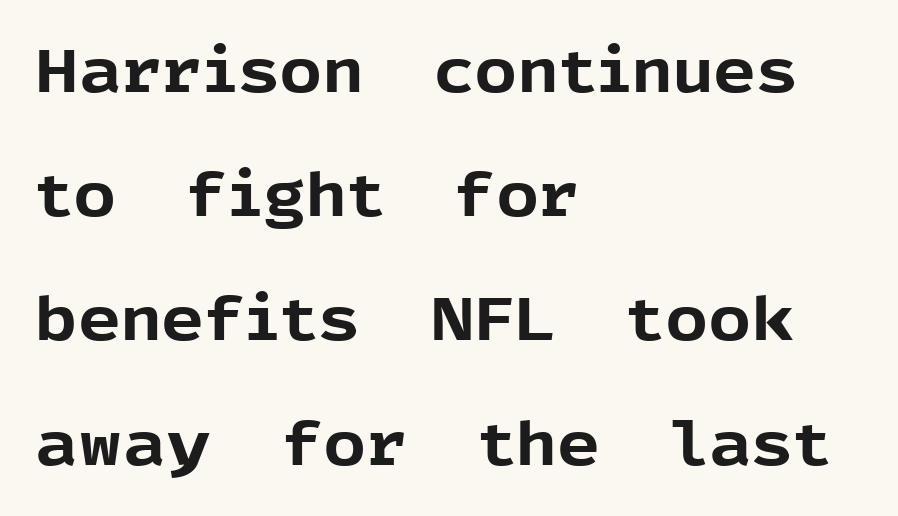
Q: Is the text bold? A: Yes.
Q: Is the text italic (slanted)? A: No, it is upright.
Q: Is the typeface a serif or a sans-serif typeface? A: Sans-serif.
Q: Is the text underlined? A: No.
Q: How is the paragraph aligned? A: Left-aligned.
Q: Is the spacing between letters normal or unusually wide? A: Normal.
Q: Is the spacing between lines tight, normal or loose? A: Loose.
Q: Width (condensed, normal, or wide)? A: Normal.
Q: x-height? A: Medium.
Q: Monospaced? A: No.
